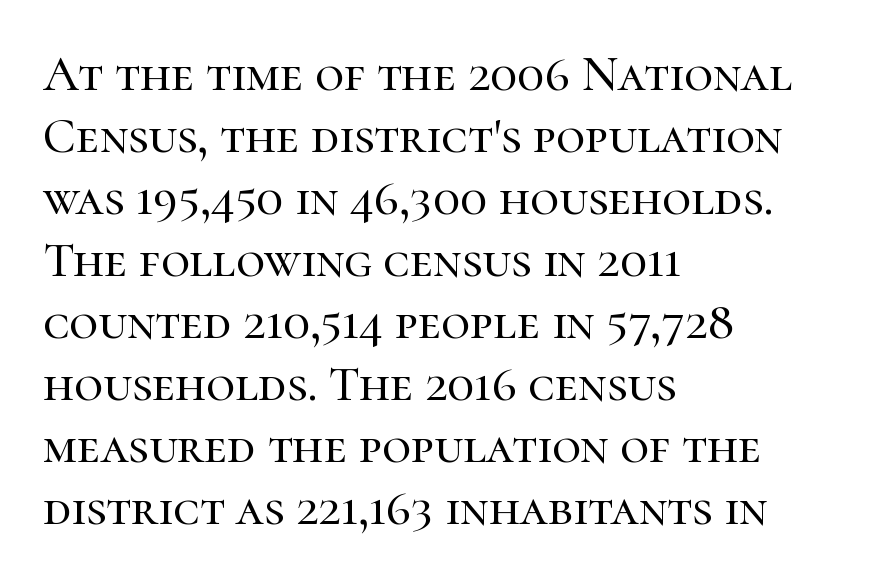
Q: Is the text italic (slanted)? A: No, it is upright.
Q: Is the typeface a serif or a sans-serif typeface? A: Serif.
Q: Is the text underlined? A: No.
Q: How is the paragraph aligned? A: Left-aligned.
Q: Is the spacing between letters normal or unusually wide? A: Normal.
Q: Width (condensed, normal, or wide)? A: Normal.
Q: Stroke contrast? A: High.
Q: x-height? A: Medium.
Q: Monospaced? A: No.
